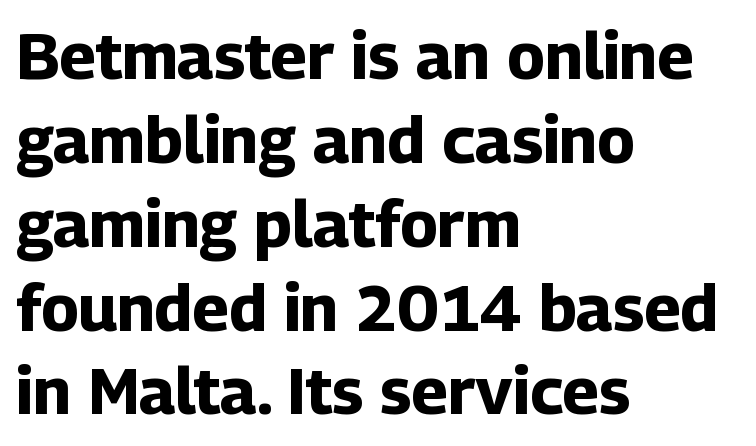
Q: Is the text bold? A: Yes.
Q: Is the text italic (slanted)? A: No, it is upright.
Q: Is the typeface a serif or a sans-serif typeface? A: Sans-serif.
Q: Is the text underlined? A: No.
Q: How is the paragraph aligned? A: Left-aligned.
Q: Is the spacing between letters normal or unusually wide? A: Normal.
Q: Is the spacing between lines tight, normal or loose? A: Normal.
Q: Width (condensed, normal, or wide)? A: Normal.
Q: Stroke contrast? A: Low.
Q: x-height? A: Medium.
Q: Monospaced? A: No.
